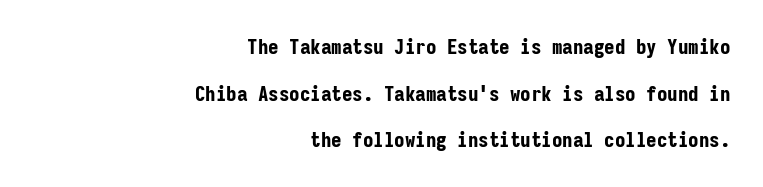
Underline: absent. Compared with typical body copy, the letter spacing here is the same. The lines are quadded right. Heavy-handed strokes throughout: this text is bold. The type sits square on the baseline with zero lean. The lines are spread far apart with generous leading.
